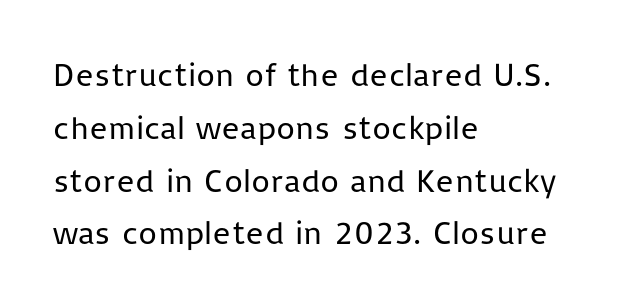
{"serif": "no", "italic": "no", "bold": "no", "weight": "regular", "width": "normal", "stroke_contrast": "low", "x_height": "medium", "monospaced": "no", "underline": "no", "align": "left", "line_spacing": "normal", "line_spacing_ratio": 1.6, "letter_spacing": "normal", "letter_spacing_em": 0.0, "glyph_px": 33}
